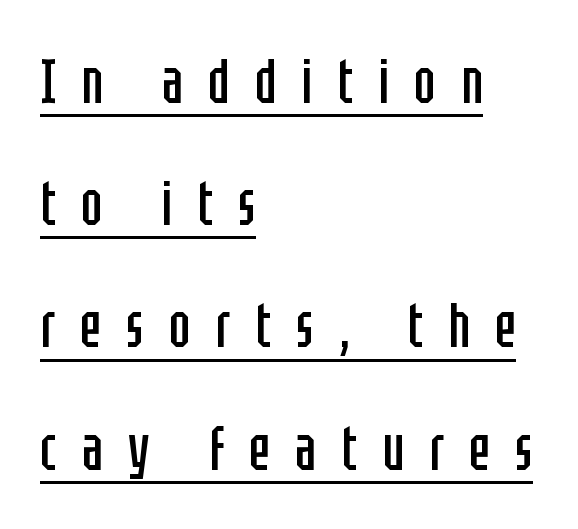
To sum up the face: it is a sans, with no serifs. The rendering inserts visible extra space after every character. Rendered with straight, roman letterforms. Notice the wide empty band between every row — that's loose leading. A student would call this left alignment; a typographer would say flush left, rag right. Each line of the rendering has a horizontal stroke beneath the glyphs.
